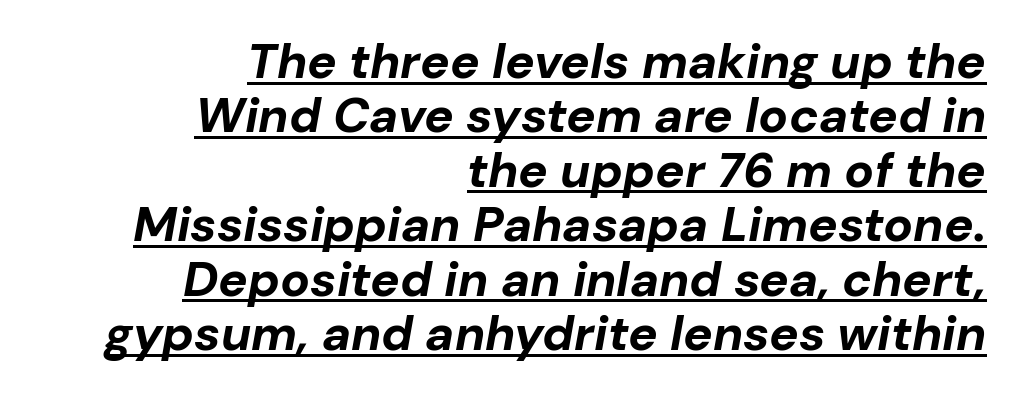
The rendering uses natural spacing where letterforms have individual widths. A rule runs beneath these lines of type. This rendering leaves character spacing at its baseline value. Pretty heavy lettering here — definitely bold. The line-height multiplier appears low, near solid setting. In CSS terms this would be text-align: right.
